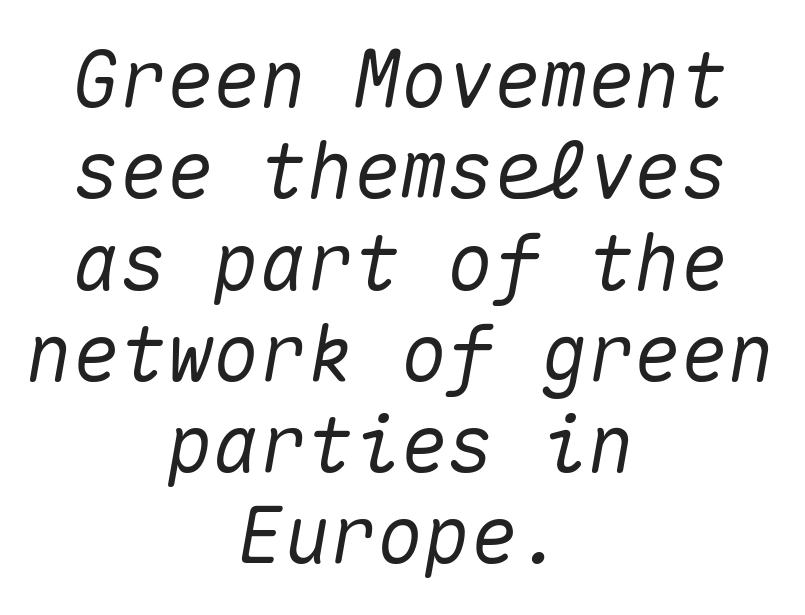
Note the uniform advance width — an 'i' takes as much space as an 'm'. One-word summary of the alignment: center. Check under the words: just untouched page. Students, note that the glyphs here touch the page at normal intervals. Quick note: italic.
